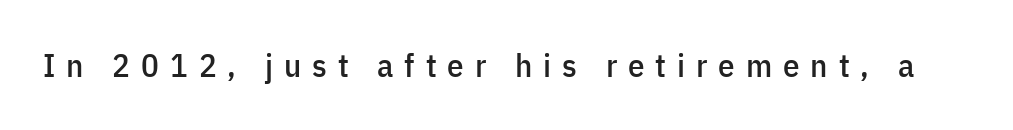
No italicization has been applied; the sample stays upright. The face used here is proportionally spaced, like ordinary book or web type. Inter-character spacing is expanded well beyond the font's built-in metrics. Examine the stroke ends and you'll find no serifs. The space directly below the letters is spotless.
